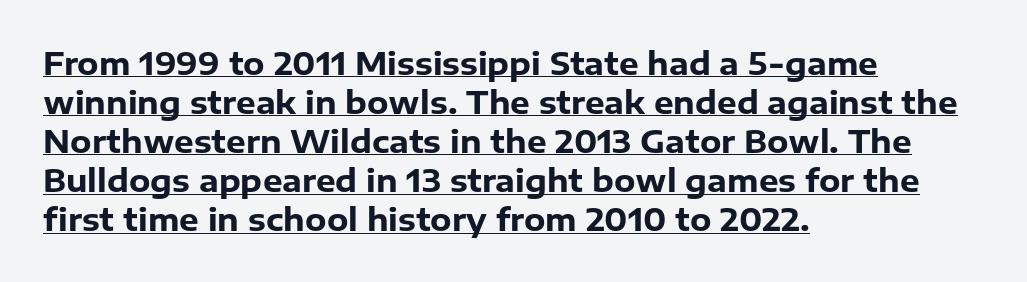
The image shows 31 px heavy sans-serif type, upright; set left-aligned, normal line spacing (1.26x), normal letter spacing, underlined; low stroke contrast and a medium x-height.
